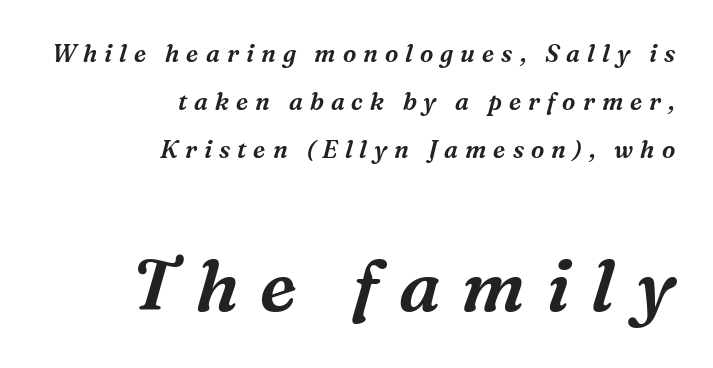
The image shows 72 px serif type, italic (leaning right); set right-aligned, loose line spacing (2.0x), unusually wide letter spacing (+0.29 em), not underlined; the second (bottom) block is 3.0x larger; medium stroke contrast and a medium x-height.
